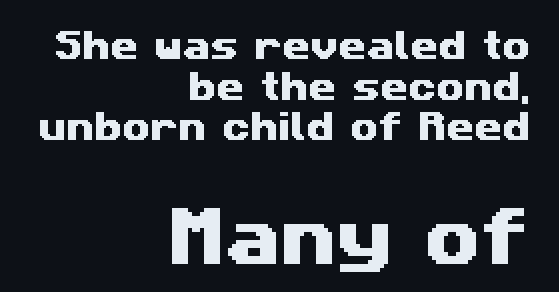
Casual observation: everything's shoved over to the right. A typesetter would call this proportional, since set widths differ per character. Block two is the big one; block one sits smaller above it. Look at the tracking — it's just the regular setting, nothing added.
